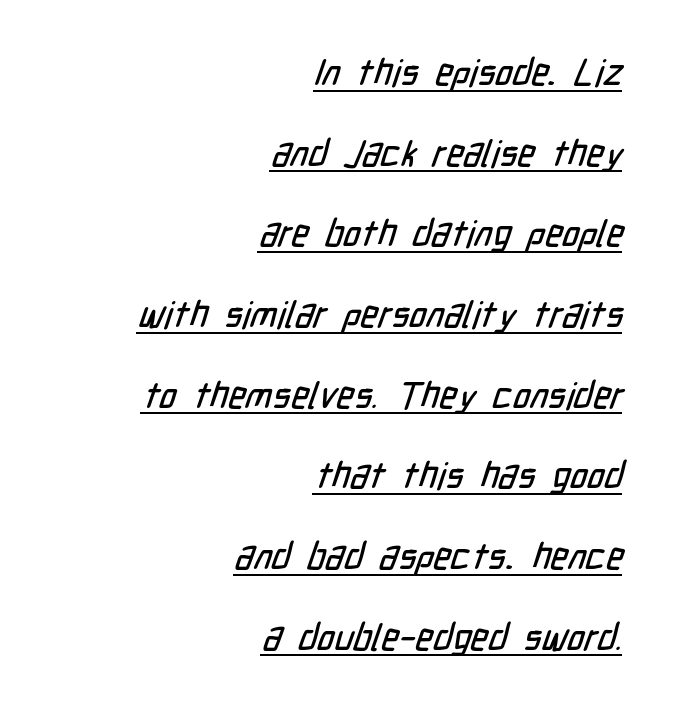
The image shows 37 px condensed sans-serif type; set right-aligned, loose line spacing (2.18x), normal letter spacing, underlined; low stroke contrast and a medium x-height.
